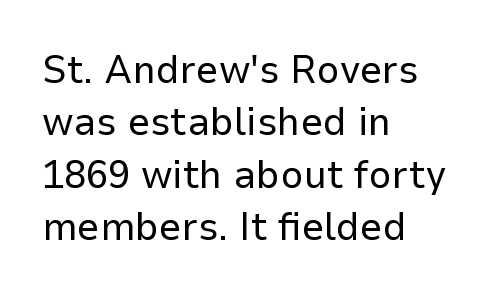
Q: Is the text bold? A: No.
Q: Is the text italic (slanted)? A: No, it is upright.
Q: Is the typeface a serif or a sans-serif typeface? A: Sans-serif.
Q: Is the text underlined? A: No.
Q: How is the paragraph aligned? A: Left-aligned.
Q: Is the spacing between letters normal or unusually wide? A: Normal.
Q: Is the spacing between lines tight, normal or loose? A: Normal.
Q: Width (condensed, normal, or wide)? A: Normal.
Q: Stroke contrast? A: Low.
Q: x-height? A: Medium.
Q: Monospaced? A: No.
